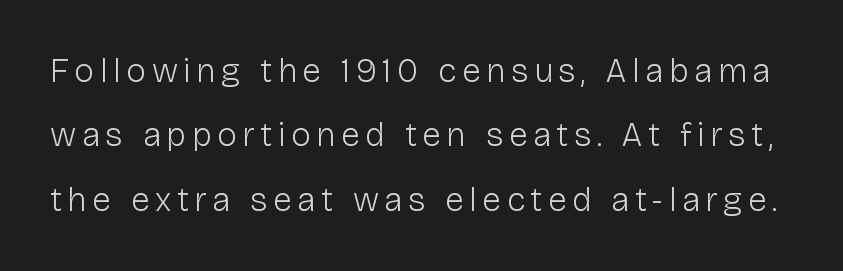
Nothing sits at the stroke ends, so this counts as sans-serif. Think of a printed novel: that variable character pitch is what you see here. Is the type heavy? It reads as light-to-regular instead. This rendering features lettering with no underline.
